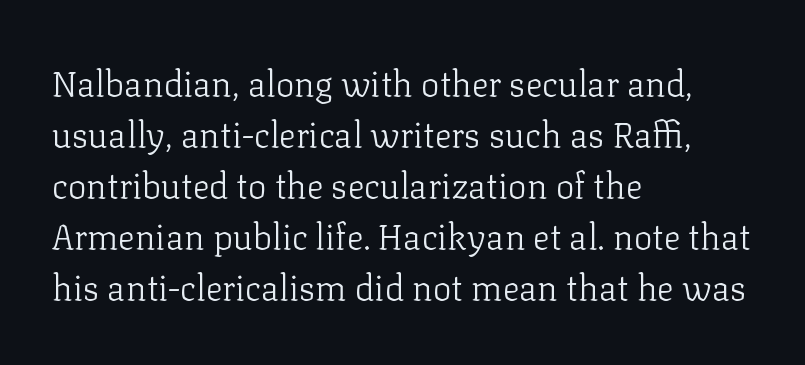
{"serif": "yes", "italic": "no", "bold": "no", "weight": "light", "width": "normal", "stroke_contrast": "low", "x_height": "medium", "monospaced": "no", "underline": "no", "align": "left", "line_spacing": "normal", "line_spacing_ratio": 1.46, "letter_spacing": "normal", "letter_spacing_em": 0.0, "glyph_px": 35}
